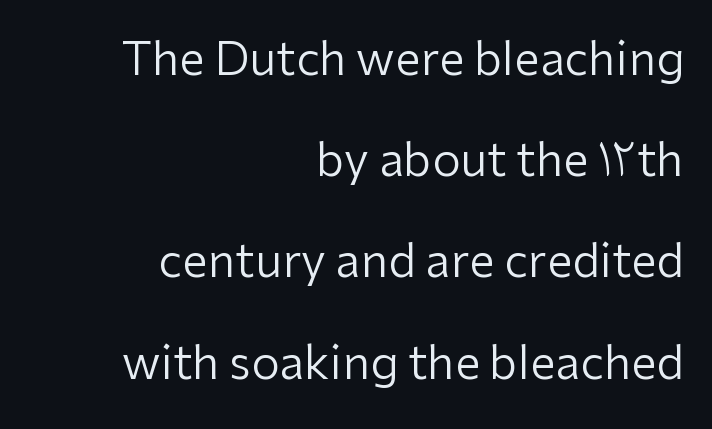
Q: Is the text bold? A: No.
Q: Is the text italic (slanted)? A: No, it is upright.
Q: Is the typeface a serif or a sans-serif typeface? A: Sans-serif.
Q: Is the text underlined? A: No.
Q: How is the paragraph aligned? A: Right-aligned.
Q: Is the spacing between letters normal or unusually wide? A: Normal.
Q: Is the spacing between lines tight, normal or loose? A: Loose.
Q: Width (condensed, normal, or wide)? A: Normal.
Q: Stroke contrast? A: Low.
Q: x-height? A: Medium.
Q: Monospaced? A: No.
